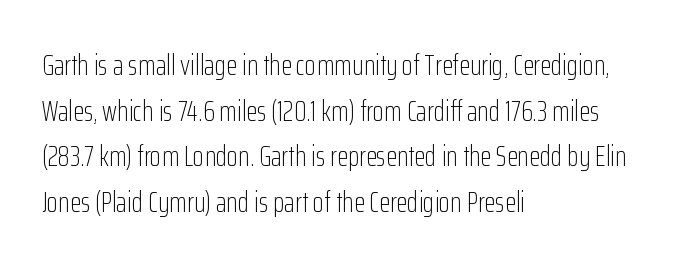
The image shows 29 px light, condensed sans-serif type, upright; set left-aligned, normal line spacing (1.57x), normal letter spacing, not underlined; low stroke contrast and a medium x-height.
